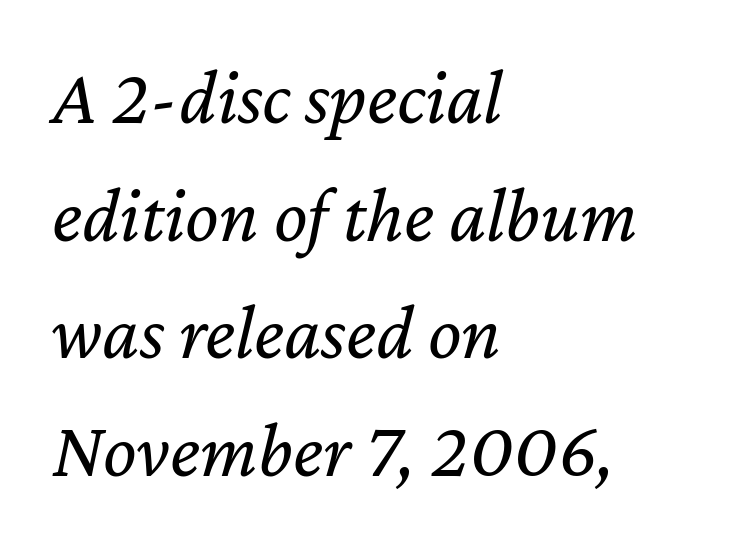
Q: Is the text bold? A: No.
Q: Is the text italic (slanted)? A: Yes, it leans right by about 12 degrees.
Q: Is the text underlined? A: No.
Q: How is the paragraph aligned? A: Left-aligned.
Q: Is the spacing between letters normal or unusually wide? A: Normal.
Q: Is the spacing between lines tight, normal or loose? A: Normal.
Q: Width (condensed, normal, or wide)? A: Normal.
Q: Stroke contrast? A: Low.
Q: x-height? A: Medium.
Q: Monospaced? A: No.
